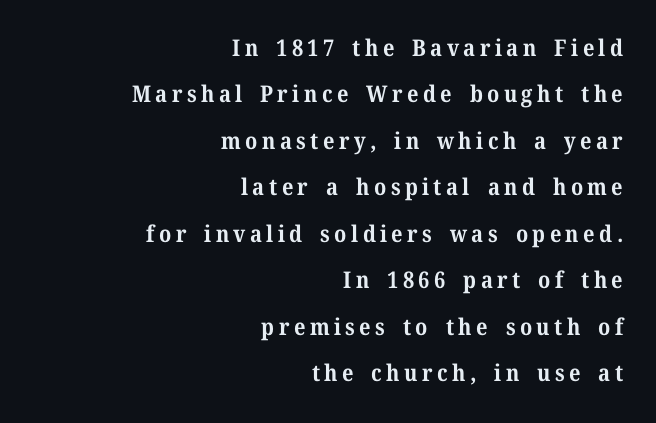
The image shows 23 px bold type, upright; set right-aligned, loose line spacing (2.02x), not underlined.
